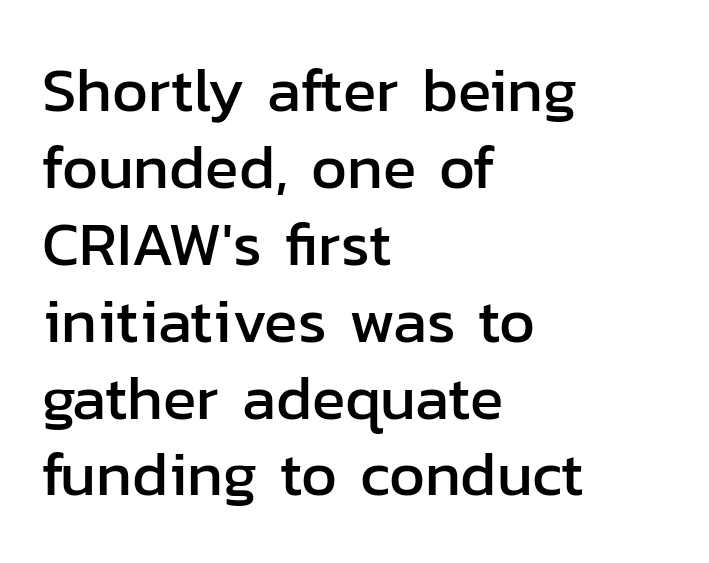
Q: Is the text italic (slanted)? A: No, it is upright.
Q: Is the typeface a serif or a sans-serif typeface? A: Sans-serif.
Q: Is the text underlined? A: No.
Q: How is the paragraph aligned? A: Left-aligned.
Q: Is the spacing between letters normal or unusually wide? A: Normal.
Q: Width (condensed, normal, or wide)? A: Normal.
Q: Stroke contrast? A: Low.
Q: x-height? A: Medium.
Q: Monospaced? A: No.
